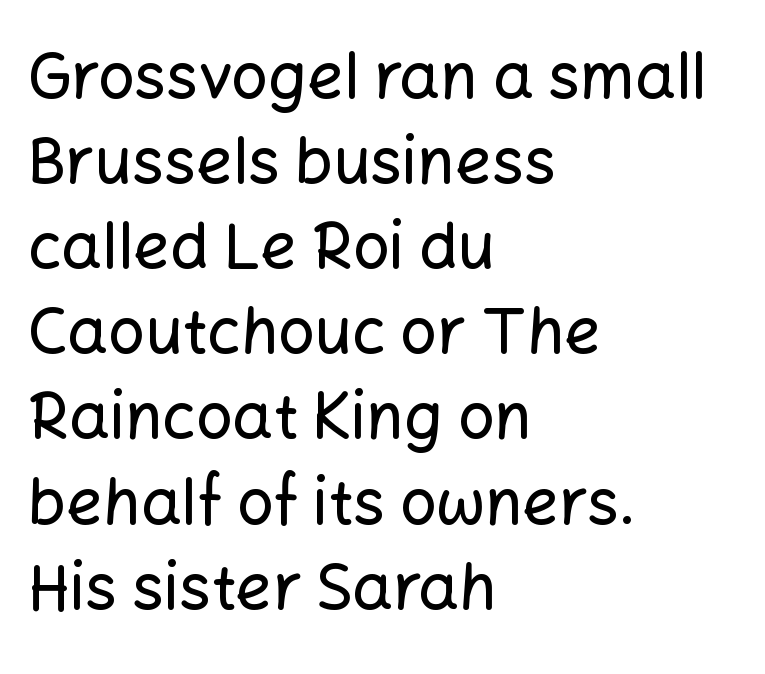
Spacing verdict: proportional, widths tailored to each character. Successive baselines arrive at the customary interval. The area under the type is left untouched. Short and long lines alike share a common starting point at left. Italic? Not at all — the glyphs are vertical.
